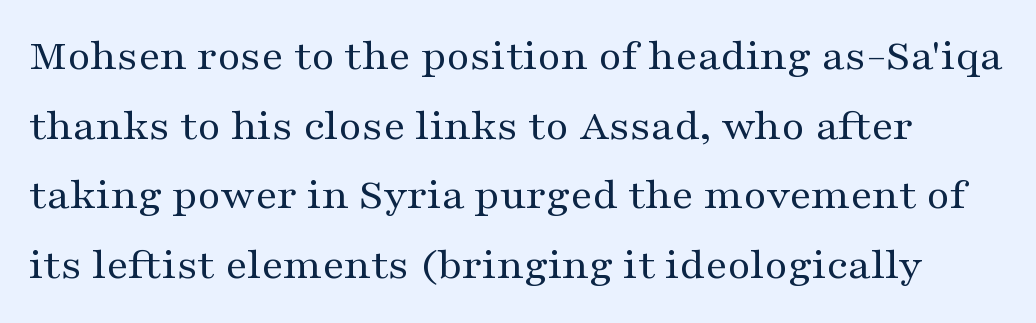
{"serif": "yes", "italic": "no", "bold": "no", "weight": "regular", "width": "wide", "stroke_contrast": "medium", "x_height": "medium", "monospaced": "no", "underline": "no", "line_spacing": "normal", "line_spacing_ratio": 1.55, "letter_spacing": "normal", "letter_spacing_em": 0.0, "glyph_px": 45}
